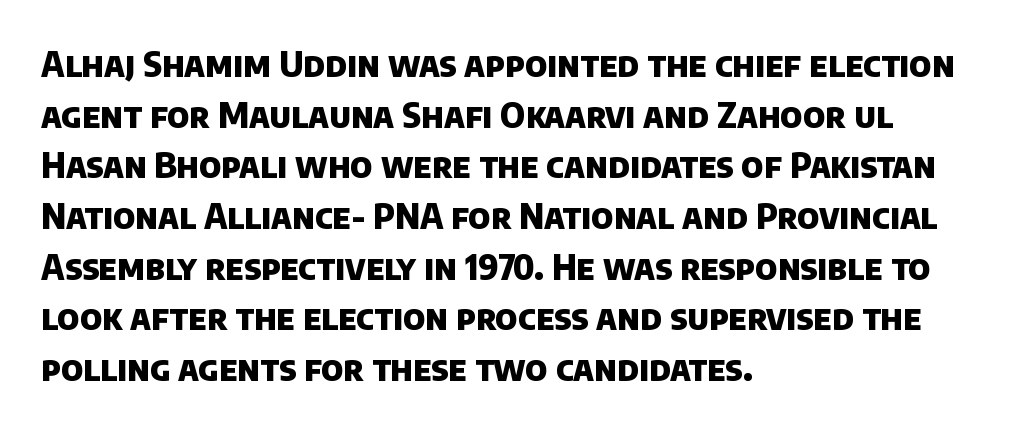
This sample keeps an unexceptional amount of space between lines. These lines are composed in type without serifs. Glance below the letters and you will spot only blank space. Casual observation: everything's shoved over to the left. In terms of weight, the rendering is a true, heavy bold. Is this a fixed-width face? No — the glyphs have proportional, varying widths.
